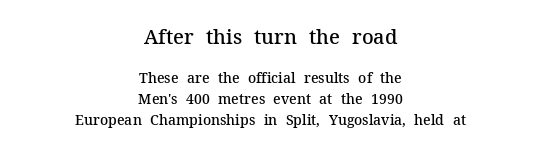
Q: Is the text bold? A: Semi-bold.
Q: Is the text italic (slanted)? A: No, it is upright.
Q: Is the text underlined? A: No.
Q: How is the paragraph aligned? A: Centered.
Q: Is the spacing between letters normal or unusually wide? A: Normal.
Q: Is the spacing between lines tight, normal or loose? A: Normal.
Q: Which block of text is set in a larger size, the first (top) or the second (bottom)? A: The first (top) one.
